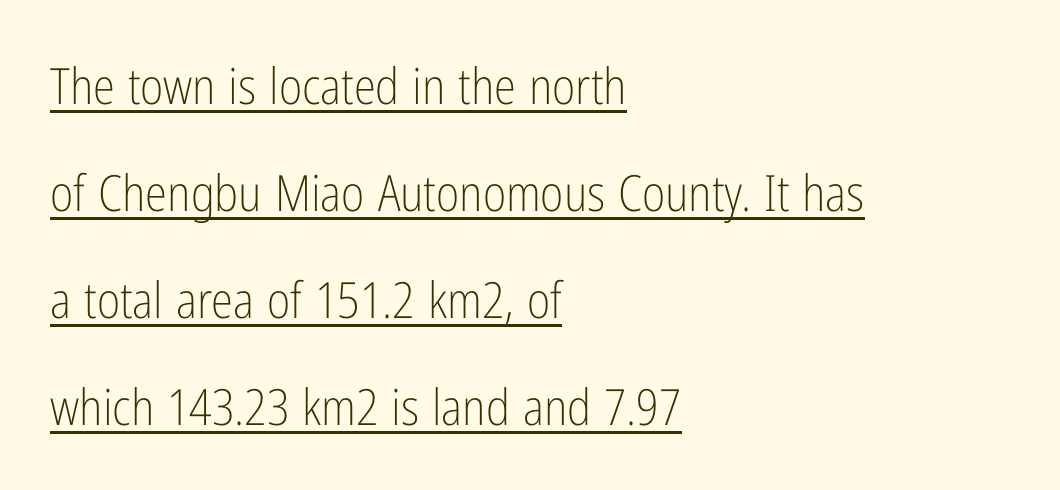
Q: Is the text bold? A: No.
Q: Is the text italic (slanted)? A: No, it is upright.
Q: Is the typeface a serif or a sans-serif typeface? A: Sans-serif.
Q: Is the text underlined? A: Yes.
Q: How is the paragraph aligned? A: Left-aligned.
Q: Is the spacing between letters normal or unusually wide? A: Normal.
Q: Is the spacing between lines tight, normal or loose? A: Loose.
Q: Width (condensed, normal, or wide)? A: Condensed.
Q: Stroke contrast? A: Low.
Q: x-height? A: Medium.
Q: Monospaced? A: No.
